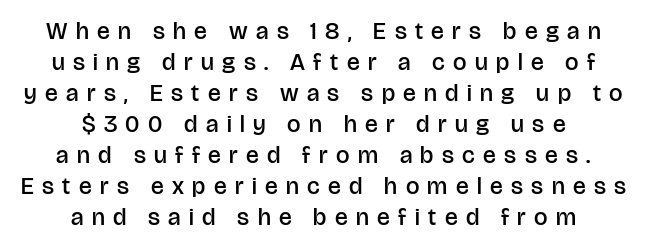
The image shows 24 px text type, upright; set centered, normal line spacing (1.29x), unusually wide letter spacing (+0.35 em), not underlined.
